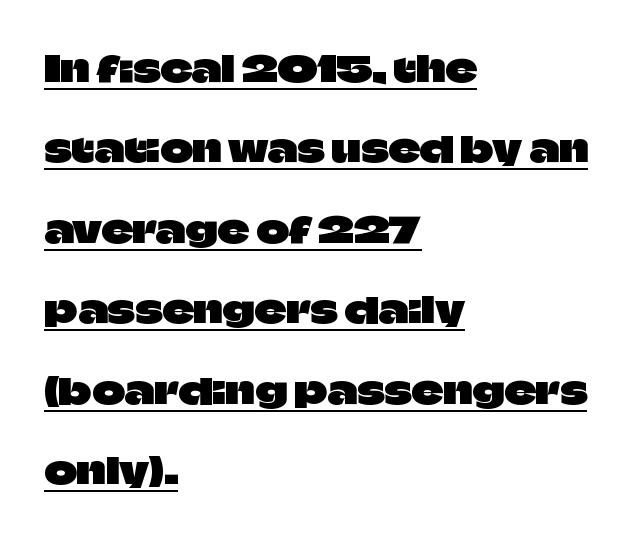
The image shows 35 px sans-serif type, upright; set left-aligned, loose line spacing (2.3x), normal letter spacing, underlined; low stroke contrast and a large x-height.
